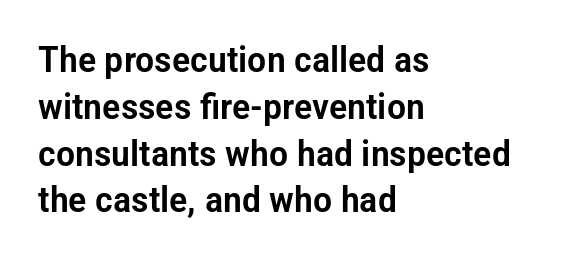
Which margin do the lines hug? The left one — the right edge is uneven. The line-height multiplier appears to be the usual default. Vertical strokes here are truly vertical. The letters sit at their default tracking, neither squeezed nor spread.
